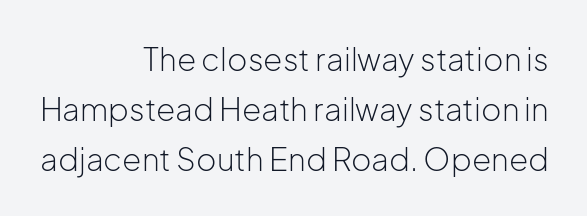
Q: Is the text bold? A: No.
Q: Is the text italic (slanted)? A: No, it is upright.
Q: Is the typeface a serif or a sans-serif typeface? A: Sans-serif.
Q: Is the text underlined? A: No.
Q: How is the paragraph aligned? A: Right-aligned.
Q: Is the spacing between letters normal or unusually wide? A: Normal.
Q: Is the spacing between lines tight, normal or loose? A: Normal.
Q: Width (condensed, normal, or wide)? A: Normal.
Q: Stroke contrast? A: Low.
Q: x-height? A: Medium.
Q: Monospaced? A: No.
